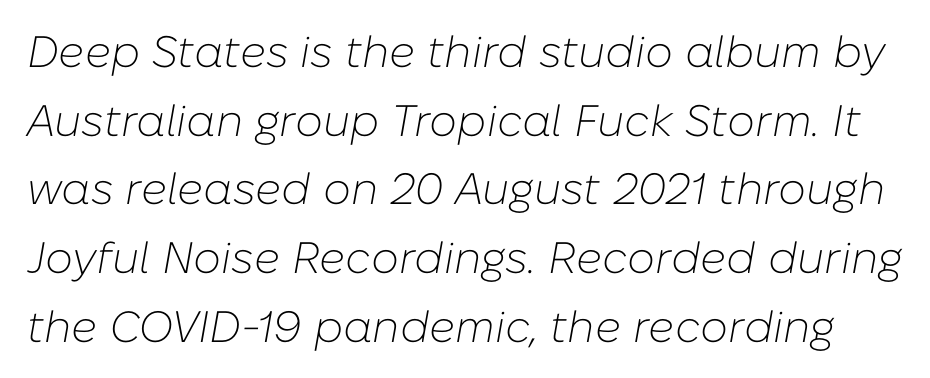
The image shows 44 px light type, italic (leaning right); set normal line spacing (1.56x), normal letter spacing, not underlined; low stroke contrast and a medium x-height.
